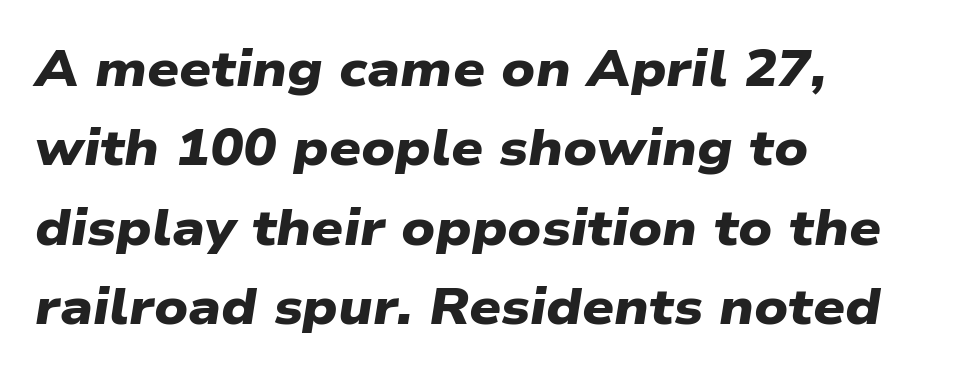
The passage shown is not underscored anywhere. On the weight axis this lands at bold, roughly 700. A typesetter would call this zero additional tracking. These lines stack with their left ends in a neat column. Character widths vary here, with narrow letters taking less room than wide ones.
